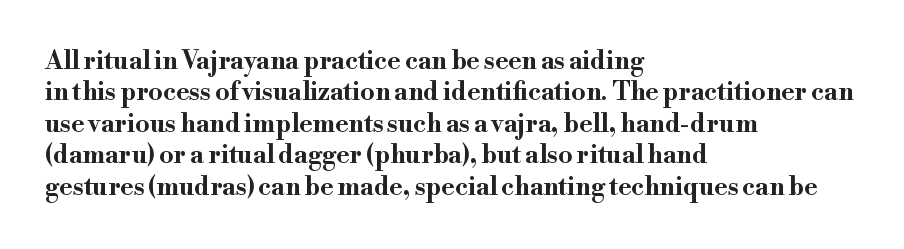
{"italic": "no", "bold": "yes", "underline": "no", "align": "left", "line_spacing": "normal", "line_spacing_ratio": 1.26, "letter_spacing": "normal", "letter_spacing_em": 0.0, "glyph_px": 25}
